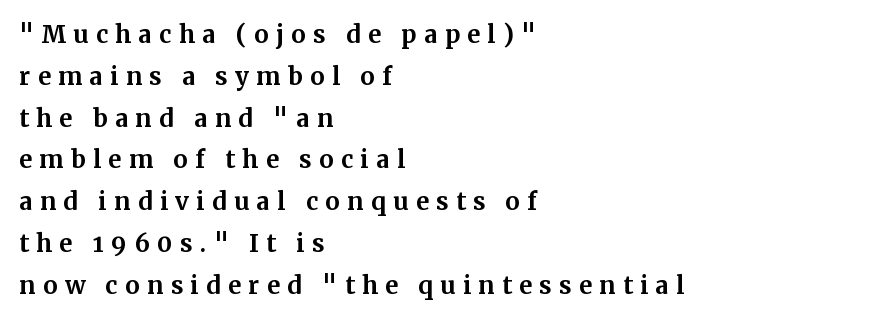
{"italic": "no", "bold": "yes", "underline": "no", "align": "left", "line_spacing_ratio": 1.74, "letter_spacing": "wide", "letter_spacing_em": 0.3, "glyph_px": 24}
